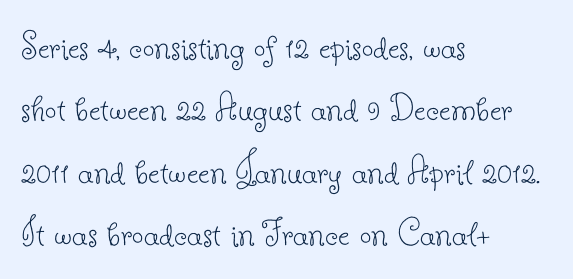
Tracking here is standard; glyphs follow each other at the usual distance. This sample is left-justified, so line endings fall wherever the words run out. Students, observe: this is what conventionally led text looks like. The face used here is seriffed, in the tradition of book romans.
